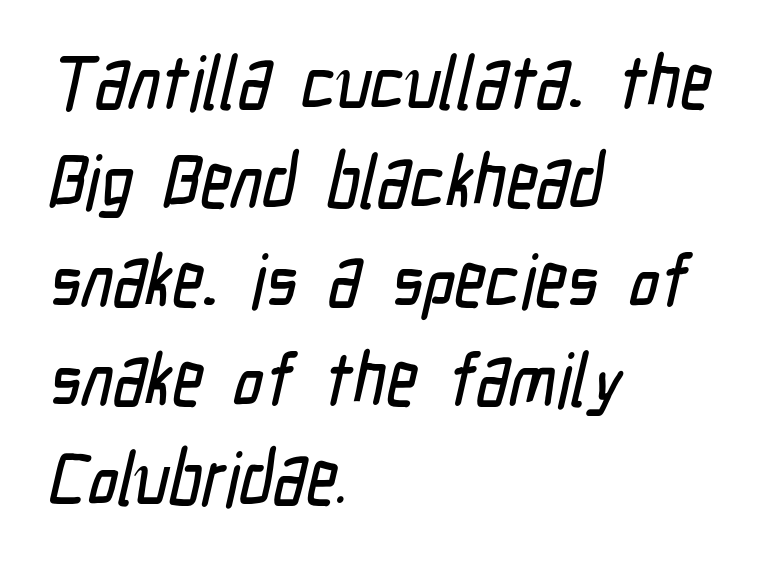
{"serif": "no", "width": "condensed", "stroke_contrast": "low", "x_height": "medium", "monospaced": "no", "underline": "no", "align": "left", "line_spacing": "normal", "line_spacing_ratio": 1.32, "letter_spacing": "normal", "letter_spacing_em": 0.0, "glyph_px": 75}
